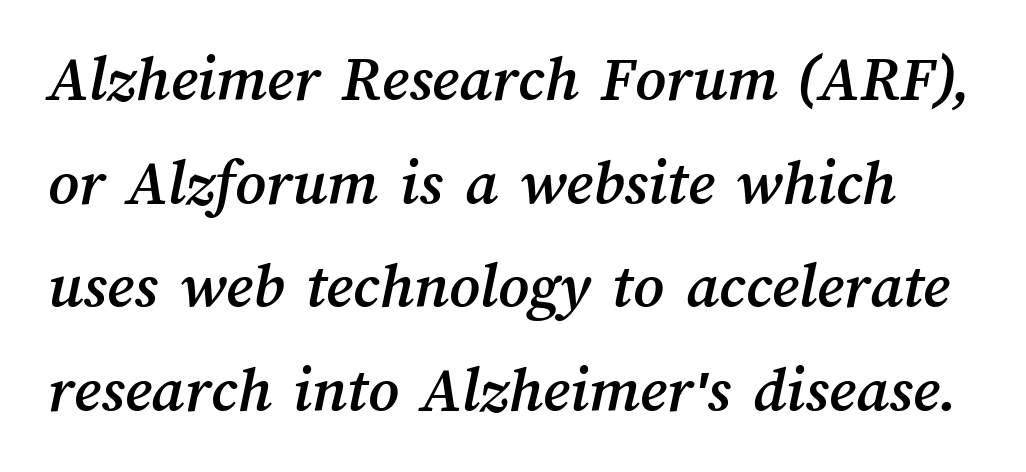
Note the varied advance widths — an 'i' is clearly narrower than an 'm'. Underlining? Definitely not there. The horizontal fit of the characters is conventional and even. Students, observe: this is what conventionally led text looks like.
